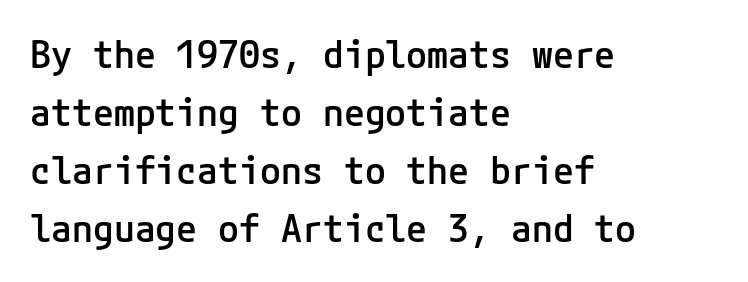
The image shows 38 px semibold sans-serif type, upright; set left-aligned, normal line spacing (1.53x), normal letter spacing, not underlined; low stroke contrast and a medium x-height.
